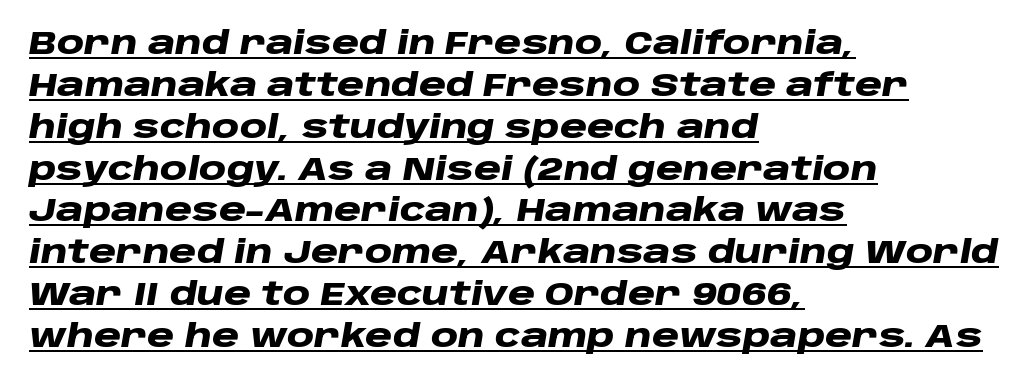
One-word summary of the alignment: left. Varying glyph widths throughout — classic text-font behaviour. The letterforms sit shoulder to shoulder at normal distance. The face used here has the dense, thick strokes of a bold. The passage shown stacks its lines at a standard gap. Descenders here cross a horizontal rule under the line.
